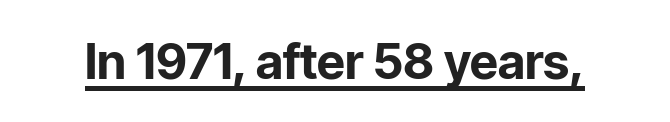
{"serif": "no", "italic": "no", "bold": "yes", "weight": "bold", "width": "normal", "stroke_contrast": "low", "x_height": "medium", "monospaced": "no", "underline": "yes", "letter_spacing": "normal", "letter_spacing_em": 0.0, "glyph_px": 49}
